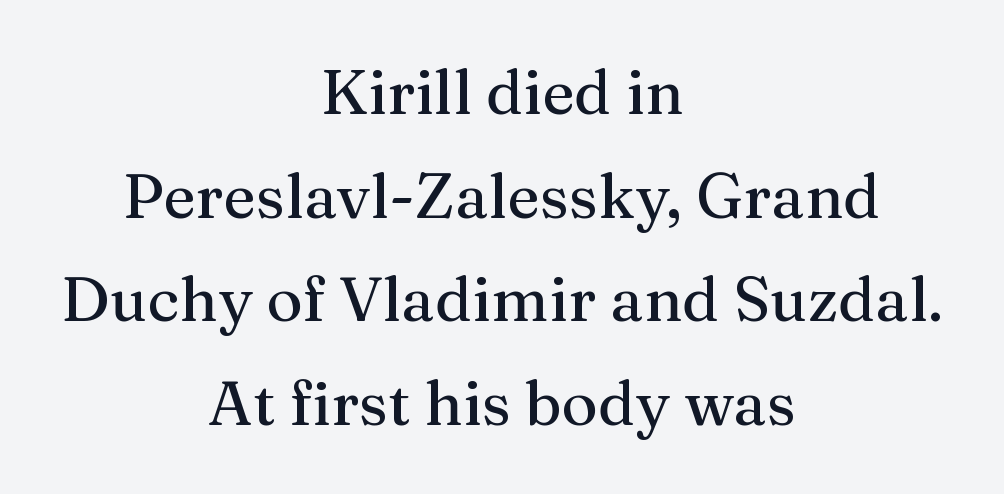
The image shows 62 px serif type, upright; set centered, normal line spacing (1.67x), normal letter spacing, not underlined; medium stroke contrast and a medium x-height.
